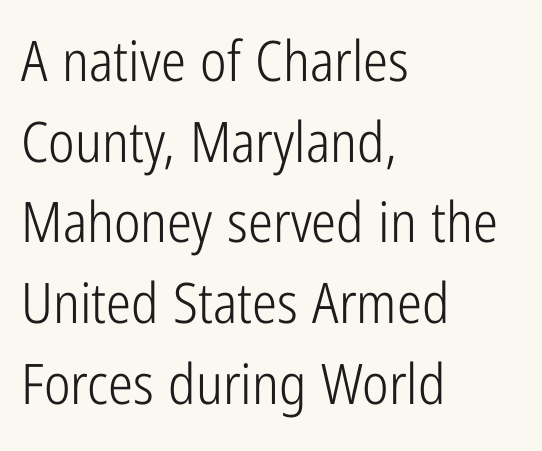
The image shows 56 px light, condensed sans-serif type, upright; set left-aligned, normal line spacing (1.44x), normal letter spacing, not underlined; low stroke contrast and a medium x-height.
